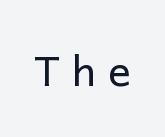
The image shows 42 px regular-weight sans-serif type, upright; set unusually wide letter spacing (+0.29 em), not underlined; low stroke contrast and a medium x-height.
